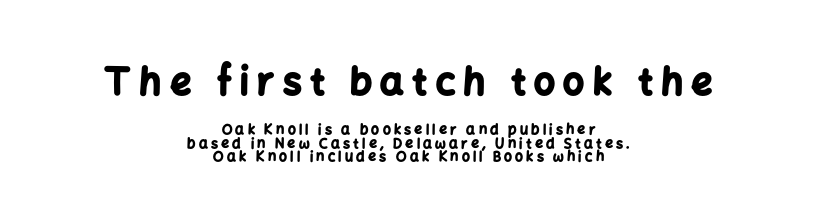
{"serif": "no", "italic": "no", "bold": "yes", "weight": "bold", "width": "normal", "stroke_contrast": "low", "x_height": "medium", "monospaced": "no", "underline": "no", "align": "center", "line_spacing": "tight", "line_spacing_ratio": 0.96, "letter_spacing": "wide", "letter_spacing_em": 0.23, "larger_block": "first", "size_ratio": 2.64, "glyph_px": 37}
